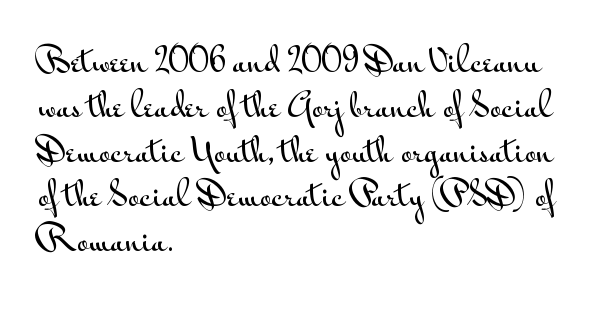
Q: Is the text italic (slanted)? A: Yes.
Q: Is the typeface a serif or a sans-serif typeface? A: Sans-serif.
Q: Is the text underlined? A: No.
Q: How is the paragraph aligned? A: Left-aligned.
Q: Is the spacing between letters normal or unusually wide? A: Normal.
Q: Is the spacing between lines tight, normal or loose? A: Normal.
Q: Width (condensed, normal, or wide)? A: Wide.
Q: Stroke contrast? A: Medium.
Q: x-height? A: Small.
Q: Monospaced? A: No.
